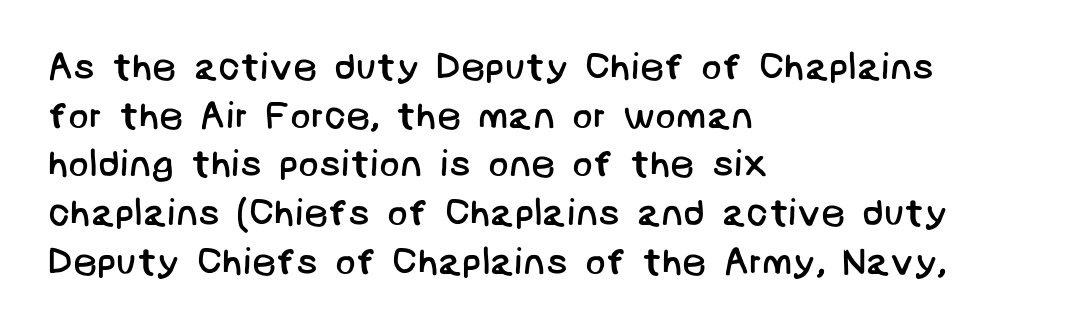
The string is rendered with underlining switched off. All the whitespace from short lines collects on the right. The weight would be labelled regular, book, light, or lighter still. Line spacing here is normal. The type family on display is of the sans-serif kind. A typesetter would call this zero additional tracking.
